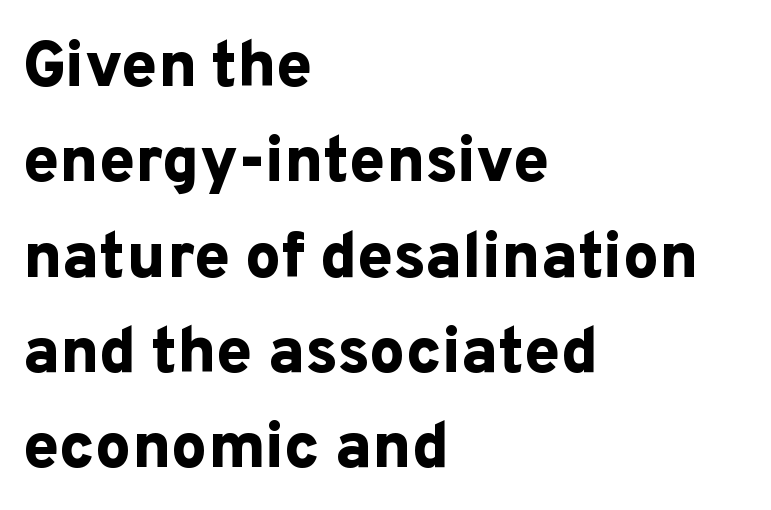
Q: Is the text bold? A: Yes.
Q: Is the text italic (slanted)? A: No, it is upright.
Q: Is the typeface a serif or a sans-serif typeface? A: Sans-serif.
Q: Is the text underlined? A: No.
Q: How is the paragraph aligned? A: Left-aligned.
Q: Is the spacing between letters normal or unusually wide? A: Normal.
Q: Is the spacing between lines tight, normal or loose? A: Normal.
Q: Width (condensed, normal, or wide)? A: Normal.
Q: Stroke contrast? A: Low.
Q: x-height? A: Medium.
Q: Monospaced? A: No.
